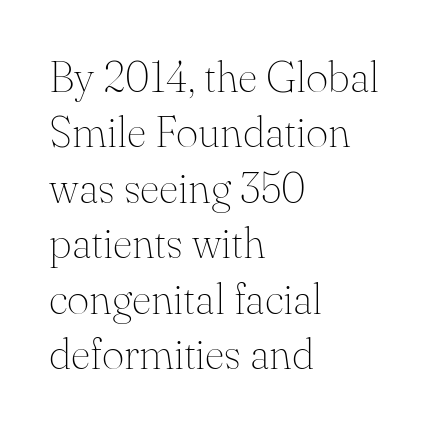
{"serif": "yes", "italic": "no", "bold": "no", "weight": "thin", "width": "normal", "stroke_contrast": "medium", "x_height": "small", "monospaced": "no", "underline": "no", "align": "left", "line_spacing": "normal", "line_spacing_ratio": 1.29, "letter_spacing": "normal", "letter_spacing_em": 0.0, "glyph_px": 43}
